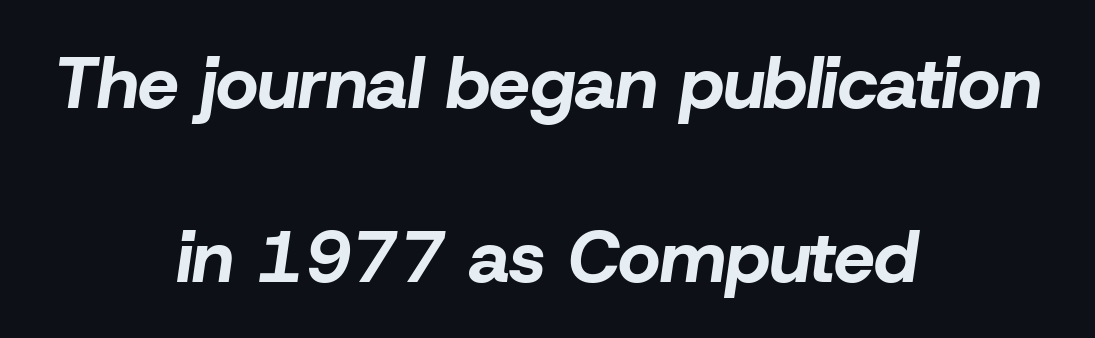
The letters advance in unequal steps, a hallmark of proportional type. Short and long lines alike share a common midpoint. There is no visible air inserted between adjacent glyphs. The axis of the letterforms is tilted away from vertical. Horizontal bands of white between lines are thick stripes. Decoration check: the copy has no underline.
